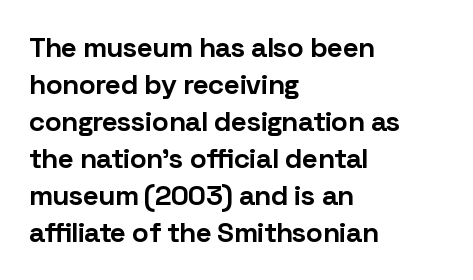
The face used here is rendered with its standard letterfit. The passage shown is typeset with a sans-serif family. Notice how descenders clear the ascenders below comfortably — that's standard leading. Note the varied advance widths — an 'i' is clearly narrower than an 'm'. The ragged edge is on the right, which tells us the setting is flush left. The string is rendered with underlining switched off.
